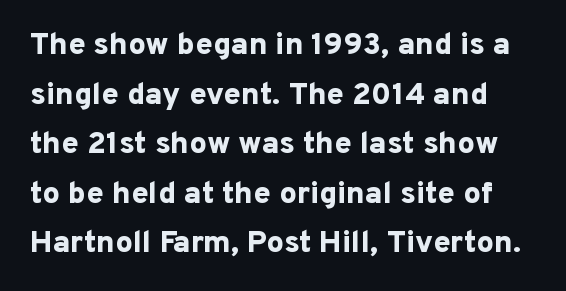
The image shows 31 px bold sans-serif type, upright; set normal line spacing (1.6x), normal letter spacing, not underlined; low stroke contrast and a medium x-height.
